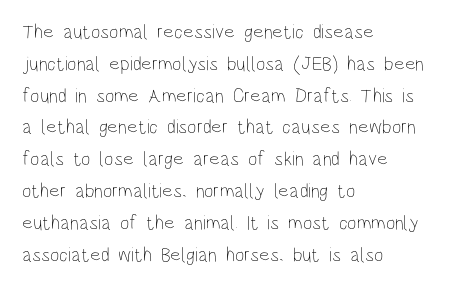
{"italic": "no", "bold": "no", "underline": "no", "align": "left", "line_spacing": "normal", "line_spacing_ratio": 1.59, "letter_spacing": "normal", "letter_spacing_em": 0.0, "glyph_px": 20}
